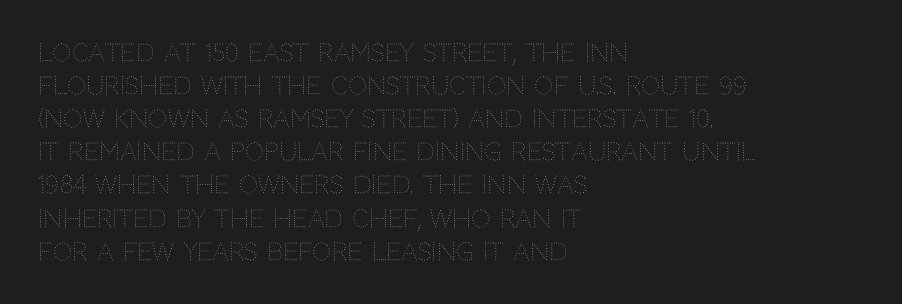
The image shows 24 px text type, upright; set left-aligned, normal line spacing (1.38x), normal letter spacing, not underlined.
